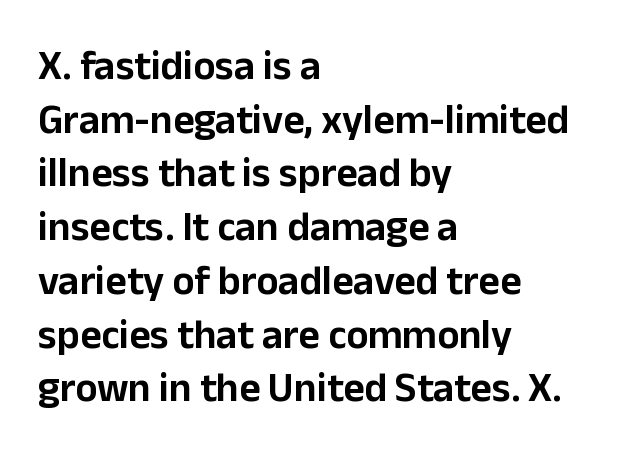
The image shows 41 px sans-serif type, upright; set left-aligned, normal line spacing (1.31x), normal letter spacing, not underlined; low stroke contrast and a medium x-height.
